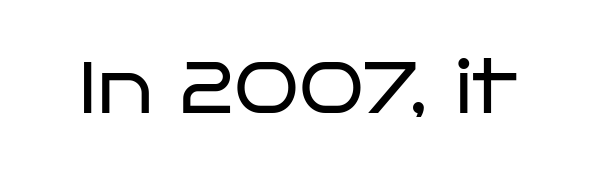
Q: Is the text bold? A: No.
Q: Is the text italic (slanted)? A: No, it is upright.
Q: Is the typeface a serif or a sans-serif typeface? A: Sans-serif.
Q: Is the text underlined? A: No.
Q: Is the spacing between letters normal or unusually wide? A: Normal.
Q: Width (condensed, normal, or wide)? A: Wide.
Q: Stroke contrast? A: Low.
Q: x-height? A: Large.
Q: Monospaced? A: No.
